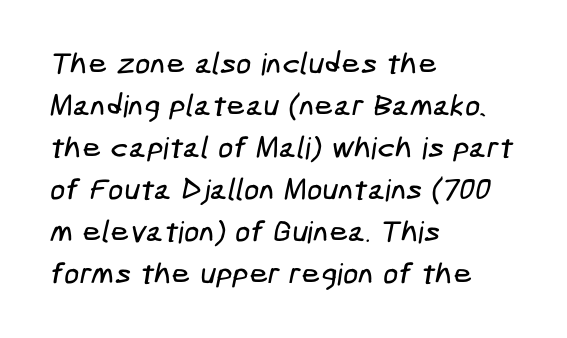
Q: Is the typeface a serif or a sans-serif typeface? A: Sans-serif.
Q: Is the text underlined? A: No.
Q: How is the paragraph aligned? A: Left-aligned.
Q: Is the spacing between letters normal or unusually wide? A: Normal.
Q: Is the spacing between lines tight, normal or loose? A: Normal.
Q: Width (condensed, normal, or wide)? A: Condensed.
Q: Stroke contrast? A: Low.
Q: x-height? A: Medium.
